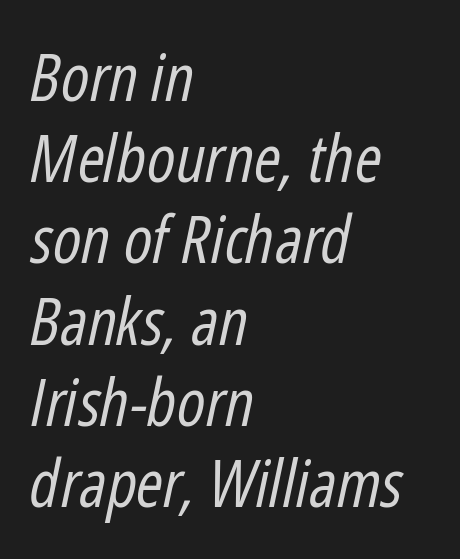
A typesetter would call this leading conventional body-copy spacing. Each letter keeps its own natural width here, so spacing adapts to shape. The zone under the glyphs is completely vacant. The glyphs look as if they've been sheared to an angle.
